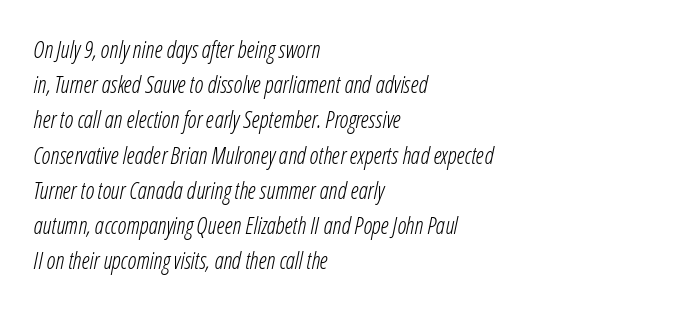
Stems here are at most as thick as an everyday book face. Evenly set lines give the paragraph a standard silhouette. The text block is weighted toward the left margin, trailing off unevenly rightward. The space beneath each line is pristine and unruled. The axis of the letterforms is tilted away from vertical.
